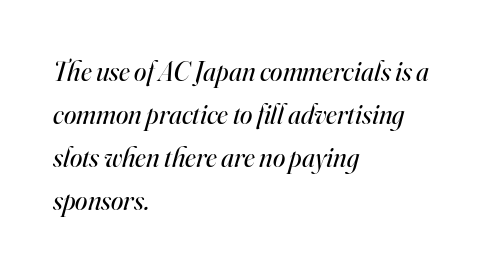
No word sits above an underline. Quick note: italic. Proportional: the letters do not fall into vertical columns. Visually the block forms a straight wall on the left and a jagged coastline on the right.
